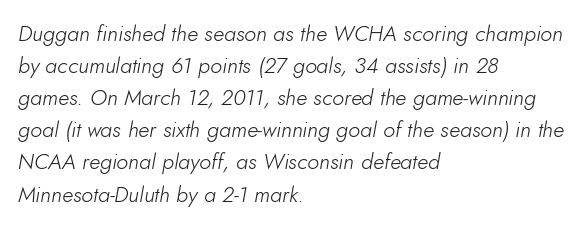
The image shows 22 px text type, italic (leaning right); set left-aligned, normal line spacing (1.46x), normal letter spacing, not underlined.
